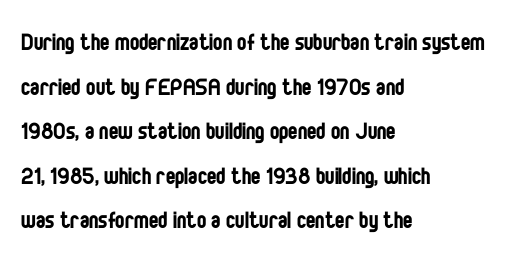
Varying glyph widths throughout — classic text-font behaviour. Serif or sans? Sans — the stroke terminals are bare. The letters sit at their default tracking, neither squeezed nor spread. The words here are not underlined. Evenly set lines give the paragraph a standard silhouette.
